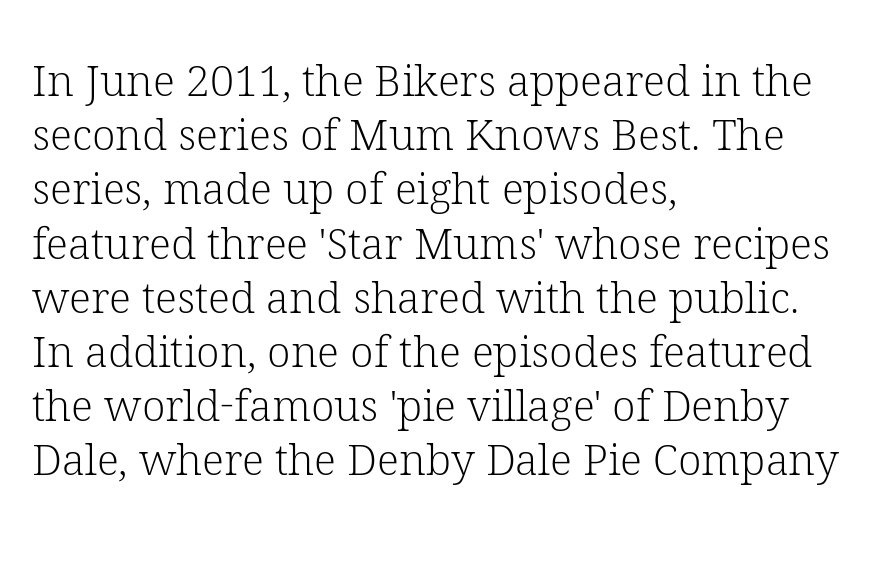
You can tell from the footed stems that serif type was used. Each word holds together tightly as a unit, with standard inter-letter gaps. Normally led — the rows are evenly, conventionally spaced. The rendering anchors every line to the left-hand side.
